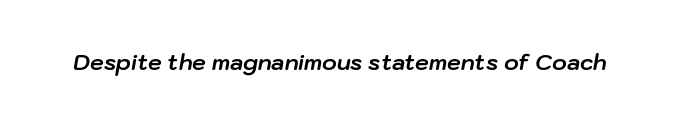
The image shows 22 px bold type, italic (leaning right); set normal letter spacing, not underlined.
